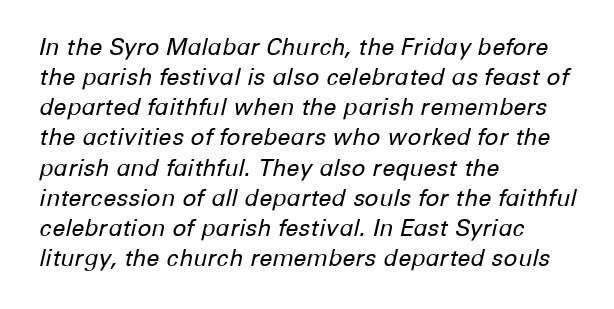
The image shows 23 px text type, italic (leaning right); set left-aligned, normal line spacing (1.31x), normal letter spacing, not underlined.
